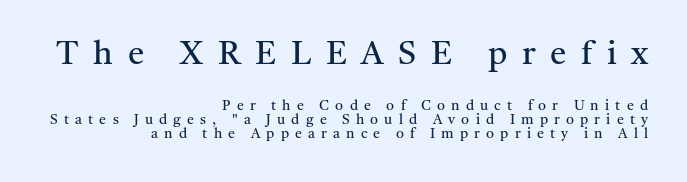
This rendering widens character spacing well past its baseline value. Whoever set this chose condensed vertical rhythm over breathing room. Reading down the block, your eye finds every line finishing at a fixed right position. Yep, those are serifs on the letters. Character widths vary here, with narrow letters taking less room than wide ones.
